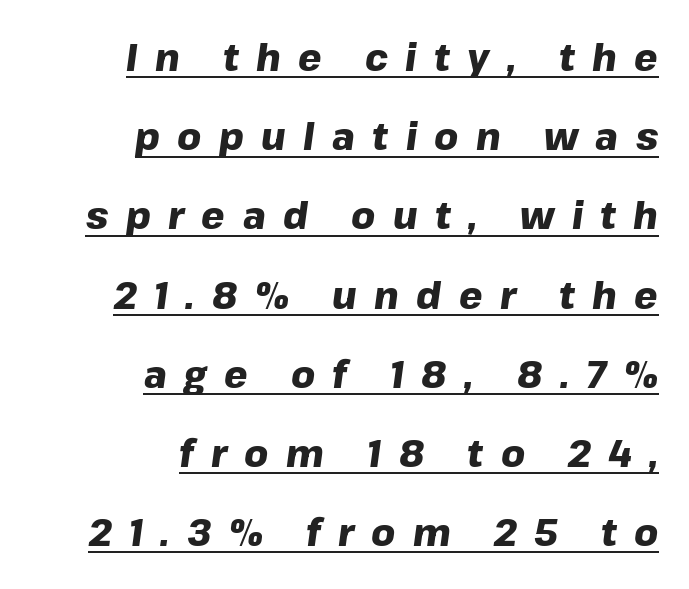
The image shows 37 px heavy type, italic (leaning right); set right-aligned, loose line spacing (2.14x), unusually wide letter spacing (+0.47 em), underlined; low stroke contrast and a medium x-height.
